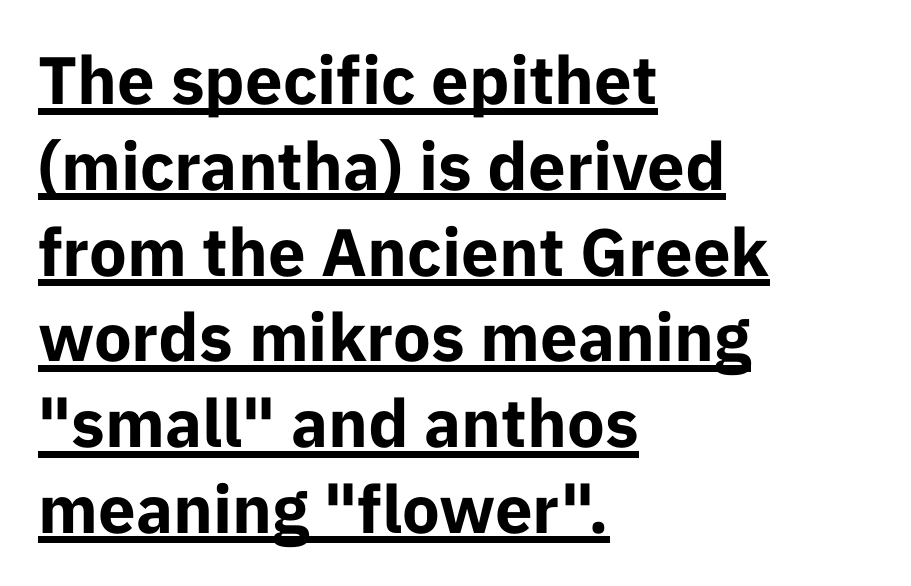
The image shows 67 px bold sans-serif type, upright; set left-aligned, normal line spacing (1.28x), normal letter spacing, underlined; low stroke contrast and a medium x-height.
